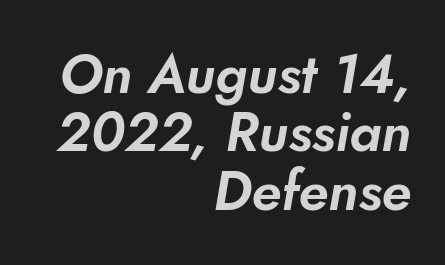
{"serif": "no", "width": "normal", "stroke_contrast": "low", "x_height": "small", "monospaced": "no", "underline": "no", "align": "right", "line_spacing": "tight", "line_spacing_ratio": 1.06, "letter_spacing": "normal", "letter_spacing_em": 0.0, "glyph_px": 55}
